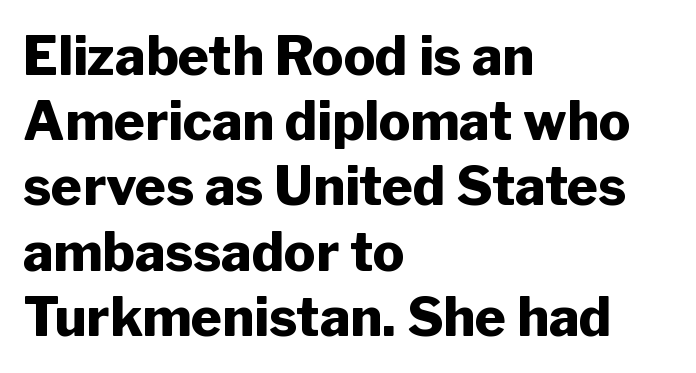
The image shows 53 px heavy sans-serif type, upright; set left-aligned, line spacing 1.23x, normal letter spacing, not underlined; low stroke contrast and a medium x-height.
